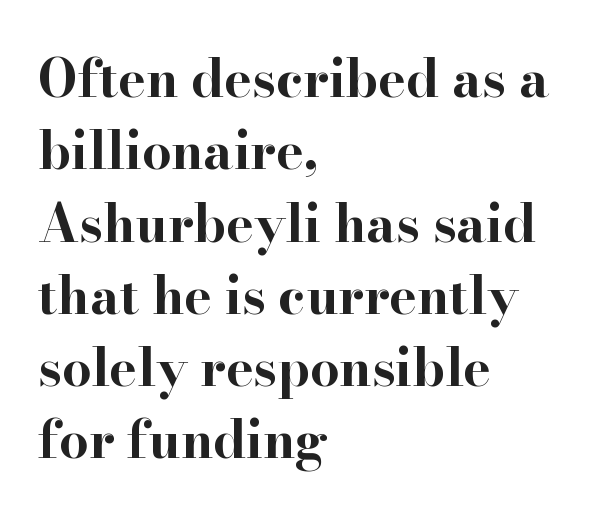
The text block is weighted toward the left margin, trailing off unevenly rightward. The passage shown stacks its lines at a standard gap. The passage shown is emphatically bold. Is there any slant? The stems are plumb. The horizontal fit of the characters is conventional and even.
